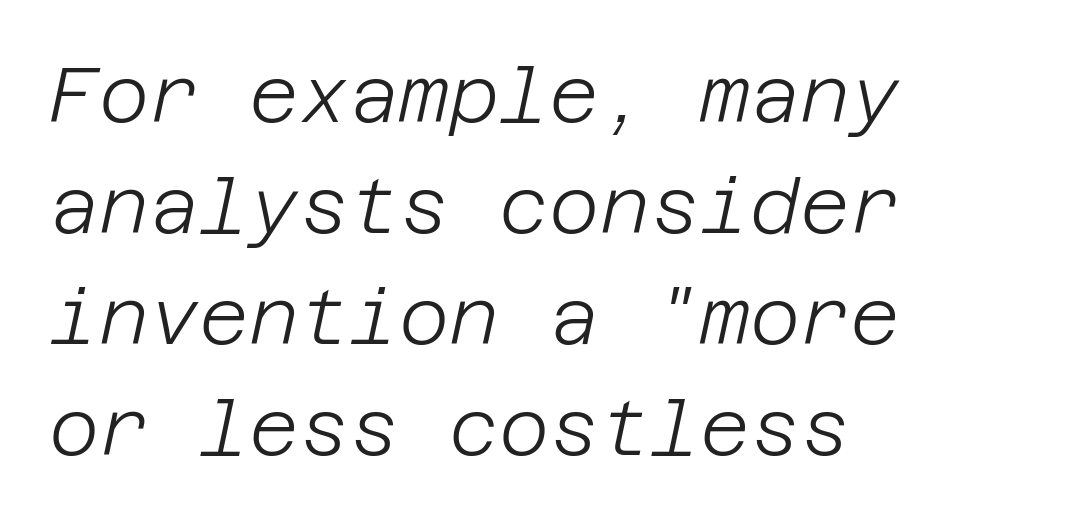
The image shows 77 px light type, italic (leaning right); set left-aligned, normal line spacing (1.44x), normal letter spacing, not underlined; low stroke contrast and a large x-height.
